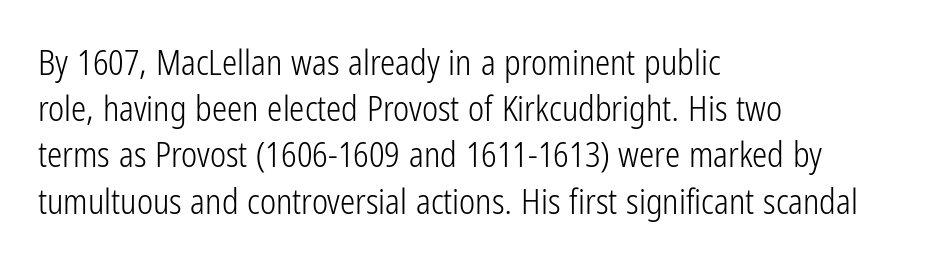
The image shows 34 px light, condensed sans-serif type, upright; set left-aligned, normal line spacing (1.36x), normal letter spacing, not underlined; low stroke contrast and a medium x-height.
